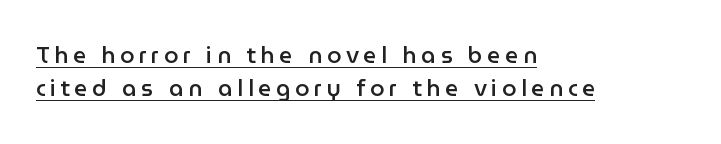
{"italic": "no", "bold": "semi", "underline": "yes", "align": "left", "line_spacing": "normal", "line_spacing_ratio": 1.44, "letter_spacing": "wide", "letter_spacing_em": 0.2, "glyph_px": 23}
